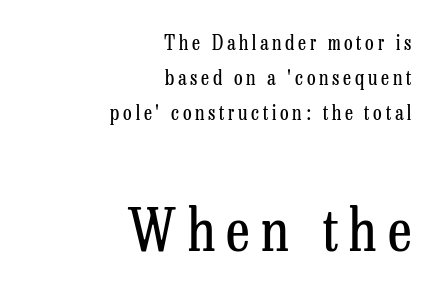
The image shows 59 px regular-weight, condensed serif type, upright; set right-aligned, line spacing 1.75x, not underlined; the second (bottom) block is 2.95x larger; low stroke contrast and a medium x-height.
